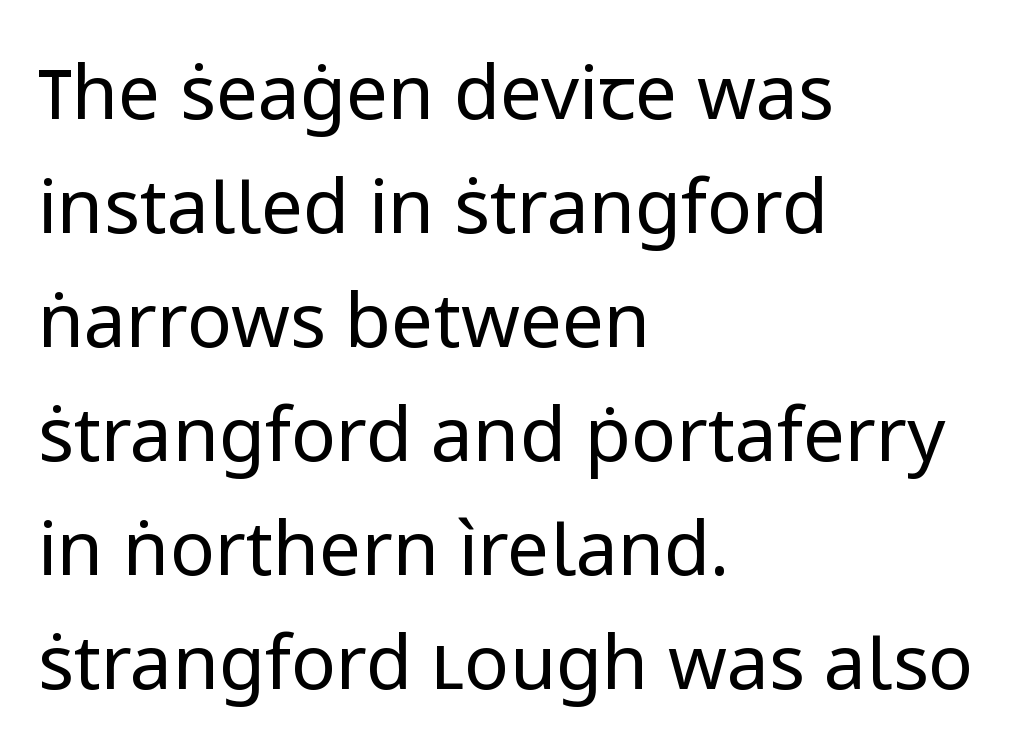
The image shows 75 px regular-weight sans-serif type, upright; set left-aligned, normal line spacing (1.52x), normal letter spacing, not underlined; low stroke contrast and a medium x-height.
